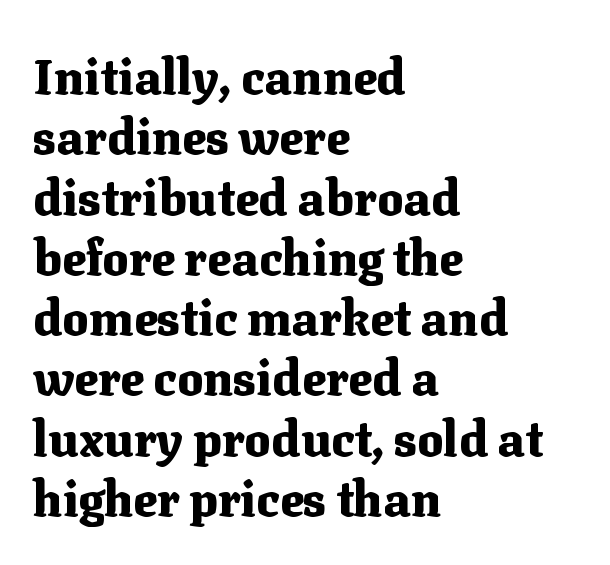
Q: Is the text bold? A: Yes.
Q: Is the text italic (slanted)? A: No, it is upright.
Q: Is the typeface a serif or a sans-serif typeface? A: Serif.
Q: Is the text underlined? A: No.
Q: How is the paragraph aligned? A: Left-aligned.
Q: Is the spacing between letters normal or unusually wide? A: Normal.
Q: Width (condensed, normal, or wide)? A: Normal.
Q: Stroke contrast? A: Medium.
Q: x-height? A: Medium.
Q: Monospaced? A: No.
